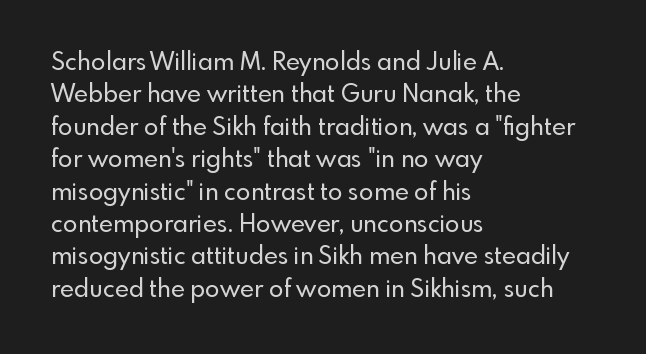
Q: Is the text italic (slanted)? A: No, it is upright.
Q: Is the text underlined? A: No.
Q: How is the paragraph aligned? A: Left-aligned.
Q: Is the spacing between letters normal or unusually wide? A: Normal.
Q: Is the spacing between lines tight, normal or loose? A: Normal.
